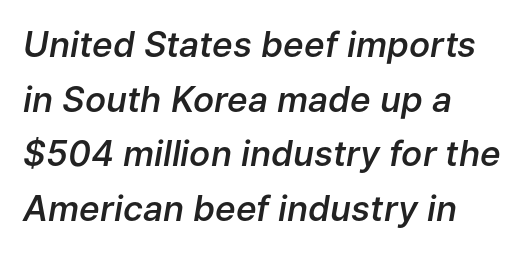
Check the space under the baseline: it is left empty. The passage shown is typed in a proportional face where columns would drift. What weight is shown? A semibold, between regular and bold. Regarding leading, the lines here are spaced in the standard way.
